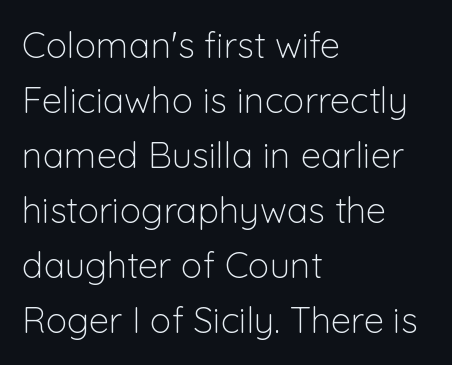
Notice how the stems are strictly vertical — no italics here. One glance says typical: line gaps are just what's usual. Every row of glyphs begins at an identical x-position on the left. To sum up the face: it is a sans, with no serifs. The face used here is proportionally spaced, like ordinary book or web type. No word sits above an underline.
